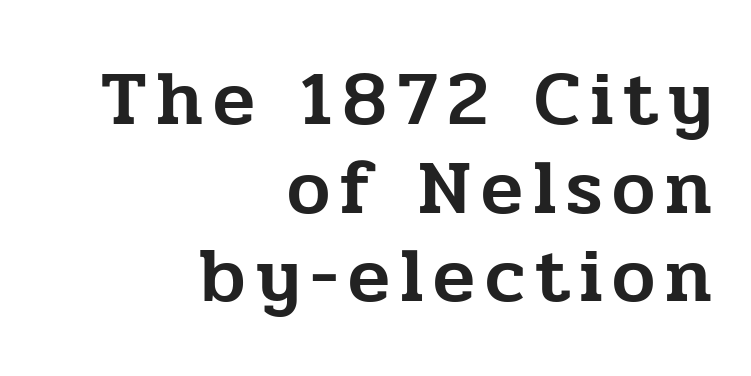
{"serif": "yes", "italic": "no", "width": "normal", "stroke_contrast": "low", "x_height": "medium", "monospaced": "no", "underline": "no", "align": "right", "line_spacing": "tight", "line_spacing_ratio": 1.15, "glyph_px": 77}
